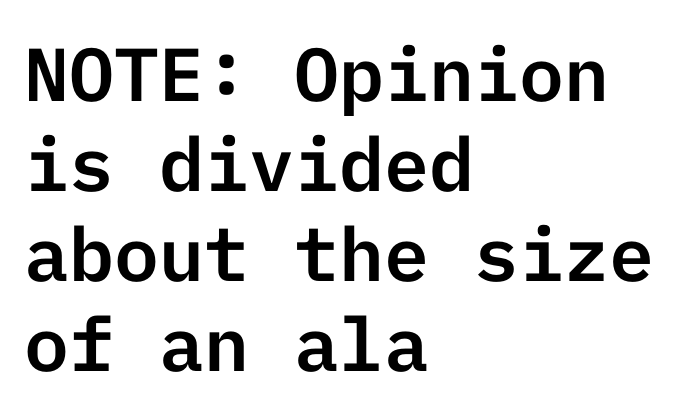
The image shows 75 px sans-serif type, upright; set left-aligned, line spacing 1.2x, normal letter spacing, not underlined; low stroke contrast and a medium x-height.
